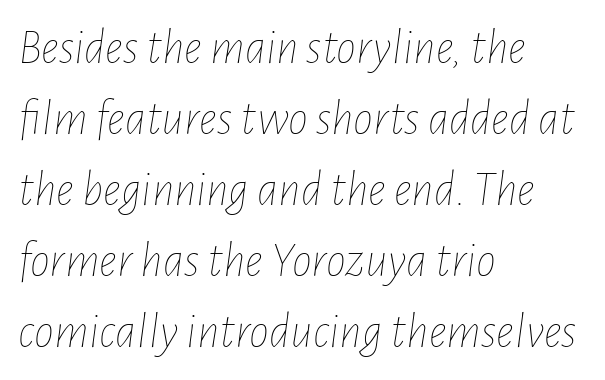
{"italic": "yes", "lean": "right", "slant_degrees": 7, "bold": "no", "weight": "thin", "width": "condensed", "stroke_contrast": "low", "x_height": "medium", "monospaced": "no", "underline": "no", "align": "left", "line_spacing": "normal", "line_spacing_ratio": 1.42, "letter_spacing": "normal", "letter_spacing_em": 0.0, "glyph_px": 50}
